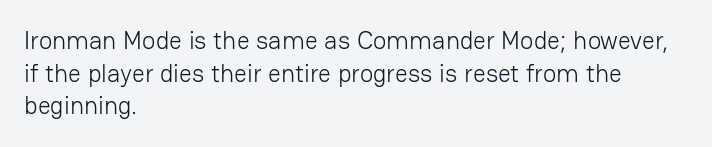
The image shows 25 px text type, upright; set left-aligned, normal line spacing (1.31x), normal letter spacing, not underlined.
